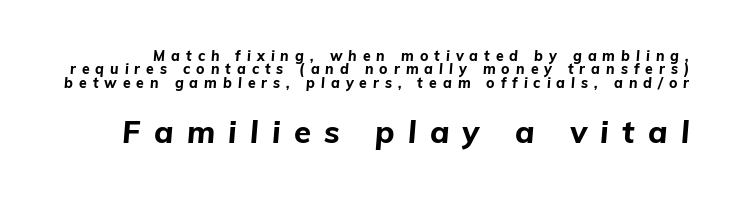
{"italic": "yes", "lean": "right", "slant_degrees": 5, "bold": "yes", "weight": "bold", "width": "normal", "stroke_contrast": "low", "x_height": "medium", "monospaced": "no", "underline": "no", "line_spacing": "tight", "line_spacing_ratio": 0.95, "letter_spacing": "wide", "letter_spacing_em": 0.43, "larger_block": "second", "size_ratio": 2.21, "glyph_px": 31}
